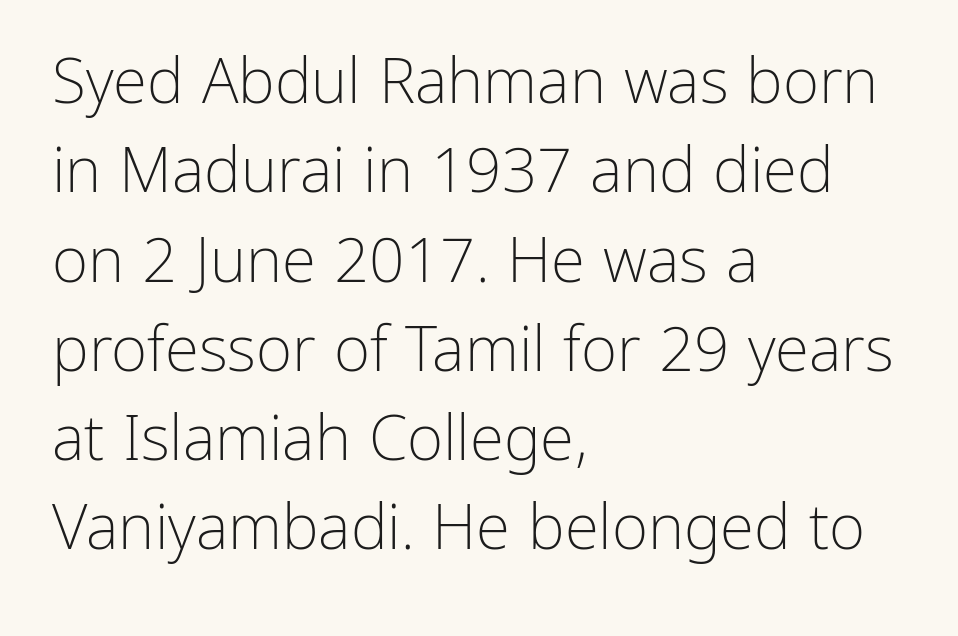
{"serif": "no", "italic": "no", "bold": "no", "weight": "light", "width": "normal", "stroke_contrast": "low", "x_height": "medium", "monospaced": "no", "underline": "no", "align": "left", "line_spacing": "normal", "line_spacing_ratio": 1.44, "letter_spacing": "normal", "letter_spacing_em": 0.0, "glyph_px": 62}
